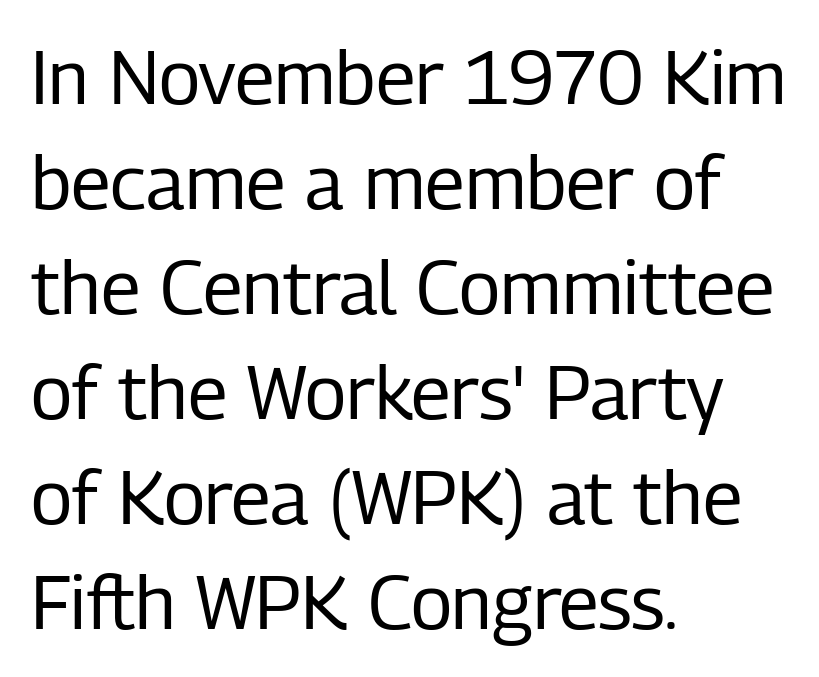
Lines of text with bare space underneath. Weight: in the light-to-regular range. Which margin do the lines hug? The left one — the right edge is uneven. The letters sit at their default tracking, neither squeezed nor spread. These lines are composed in type without serifs.
